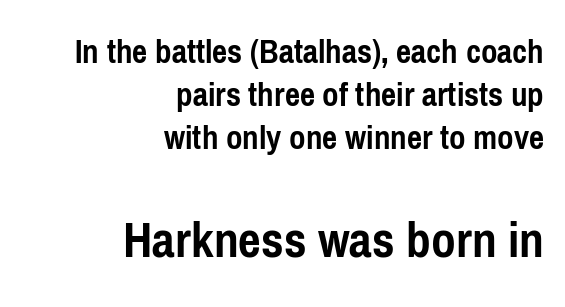
Q: Is the text bold? A: Yes.
Q: Is the text italic (slanted)? A: No, it is upright.
Q: Is the typeface a serif or a sans-serif typeface? A: Sans-serif.
Q: Is the text underlined? A: No.
Q: How is the paragraph aligned? A: Right-aligned.
Q: Is the spacing between letters normal or unusually wide? A: Normal.
Q: Which block of text is set in a larger size, the first (top) or the second (bottom)? A: The second (bottom) one.
Q: Width (condensed, normal, or wide)? A: Condensed.
Q: Stroke contrast? A: Low.
Q: x-height? A: Medium.
Q: Monospaced? A: No.
